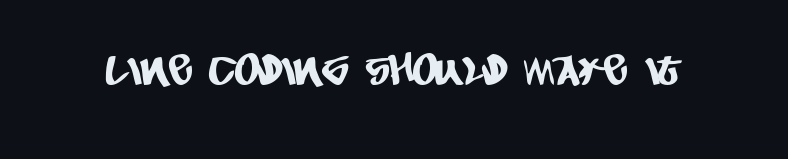
Q: Is the typeface a serif or a sans-serif typeface? A: Sans-serif.
Q: Is the text underlined? A: No.
Q: Is the spacing between letters normal or unusually wide? A: Normal.
Q: Width (condensed, normal, or wide)? A: Condensed.
Q: Stroke contrast? A: Low.
Q: x-height? A: Large.
Q: Monospaced? A: No.
